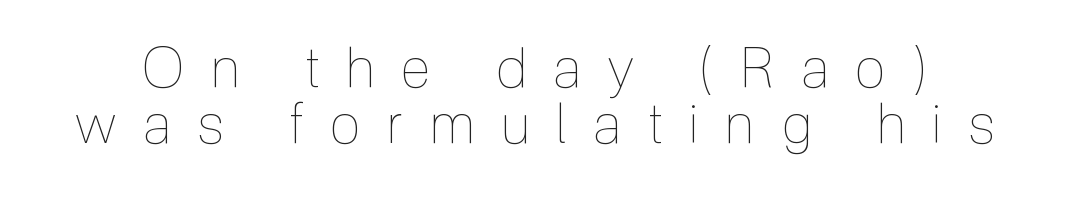
The characters are drawn with everyday or finer stroke widths. Words float on clear page, feet unadorned. What stands out about the letter spacing? Its width — letters are far apart. Unlike italic type, these characters show no tilt at all. Cramped leading.
